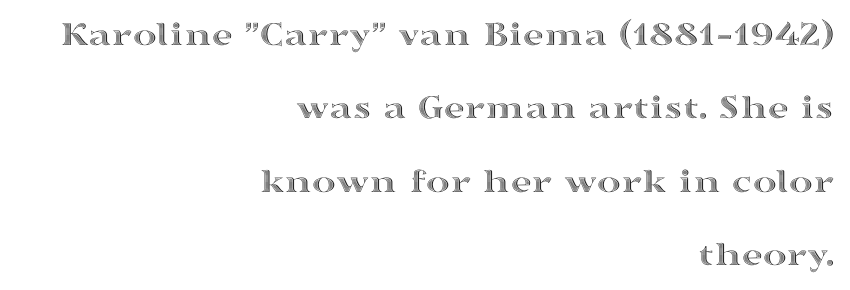
The image shows 36 px wide type, upright; set right-aligned, loose line spacing (2.04x), normal letter spacing, not underlined; a medium x-height.
